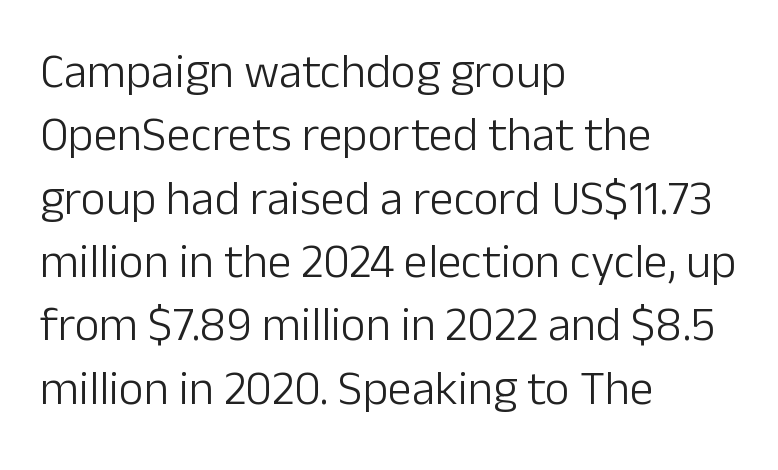
The image shows 48 px light sans-serif type, upright; set left-aligned, normal line spacing (1.32x), normal letter spacing, not underlined; low stroke contrast and a medium x-height.
